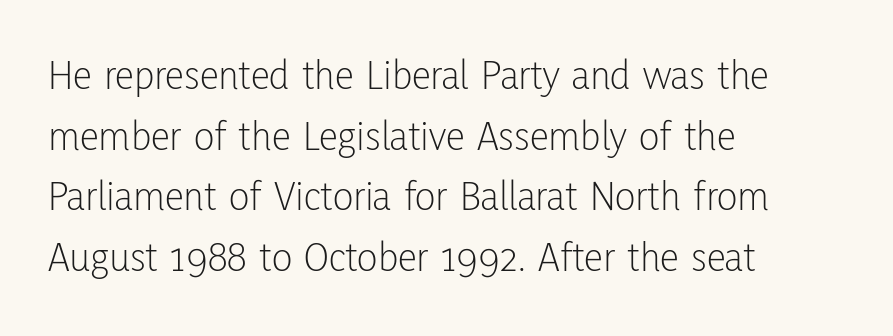
Q: Is the text bold? A: No.
Q: Is the text italic (slanted)? A: No, it is upright.
Q: Is the typeface a serif or a sans-serif typeface? A: Sans-serif.
Q: Is the text underlined? A: No.
Q: How is the paragraph aligned? A: Left-aligned.
Q: Is the spacing between letters normal or unusually wide? A: Normal.
Q: Is the spacing between lines tight, normal or loose? A: Normal.
Q: Width (condensed, normal, or wide)? A: Condensed.
Q: Stroke contrast? A: Low.
Q: x-height? A: Medium.
Q: Monospaced? A: No.
